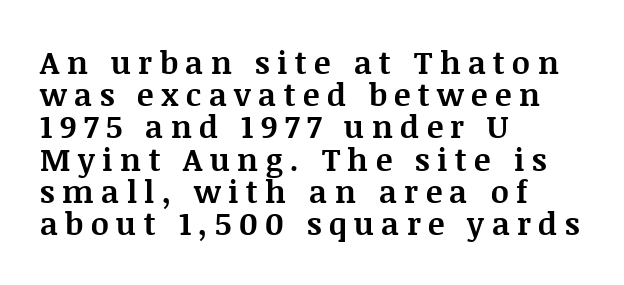
Q: Is the text bold? A: Yes.
Q: Is the text italic (slanted)? A: No, it is upright.
Q: Is the typeface a serif or a sans-serif typeface? A: Serif.
Q: Is the text underlined? A: No.
Q: How is the paragraph aligned? A: Left-aligned.
Q: Is the spacing between letters normal or unusually wide? A: Unusually wide.
Q: Is the spacing between lines tight, normal or loose? A: Tight.
Q: Width (condensed, normal, or wide)? A: Normal.
Q: Stroke contrast? A: Medium.
Q: x-height? A: Large.
Q: Monospaced? A: No.
